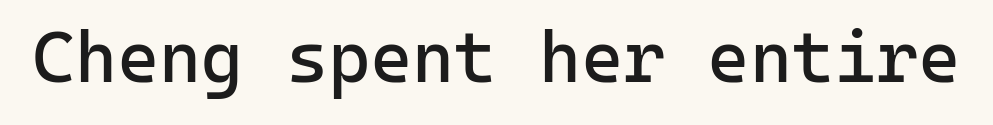
{"serif": "no", "italic": "no", "bold": "no", "weight": "regular", "width": "normal", "stroke_contrast": "low", "x_height": "medium", "monospaced": "yes", "underline": "no", "letter_spacing": "normal", "letter_spacing_em": 0.0, "glyph_px": 72}
